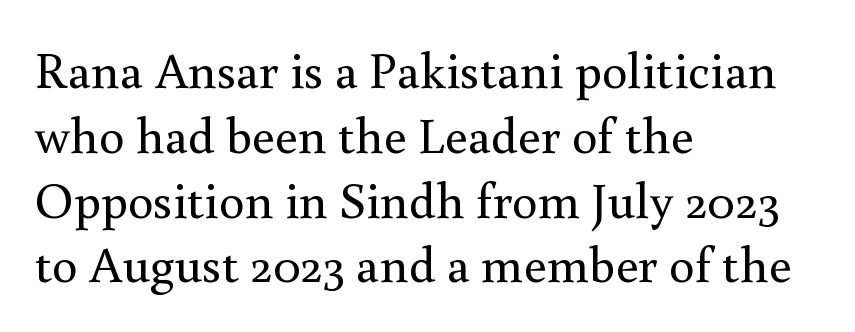
{"serif": "yes", "italic": "no", "bold": "no", "weight": "regular", "width": "normal", "stroke_contrast": "medium", "x_height": "small", "monospaced": "no", "underline": "no", "align": "left", "line_spacing": "normal", "line_spacing_ratio": 1.27, "letter_spacing": "normal", "letter_spacing_em": 0.0, "glyph_px": 51}
